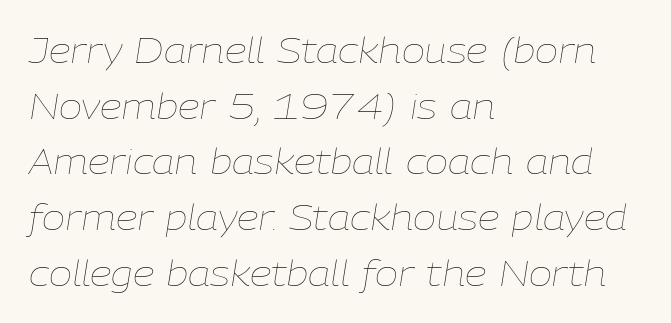
The image shows 35 px thin type, italic (leaning right); set left-aligned, normal line spacing (1.59x), normal letter spacing, not underlined; low stroke contrast and a medium x-height.
